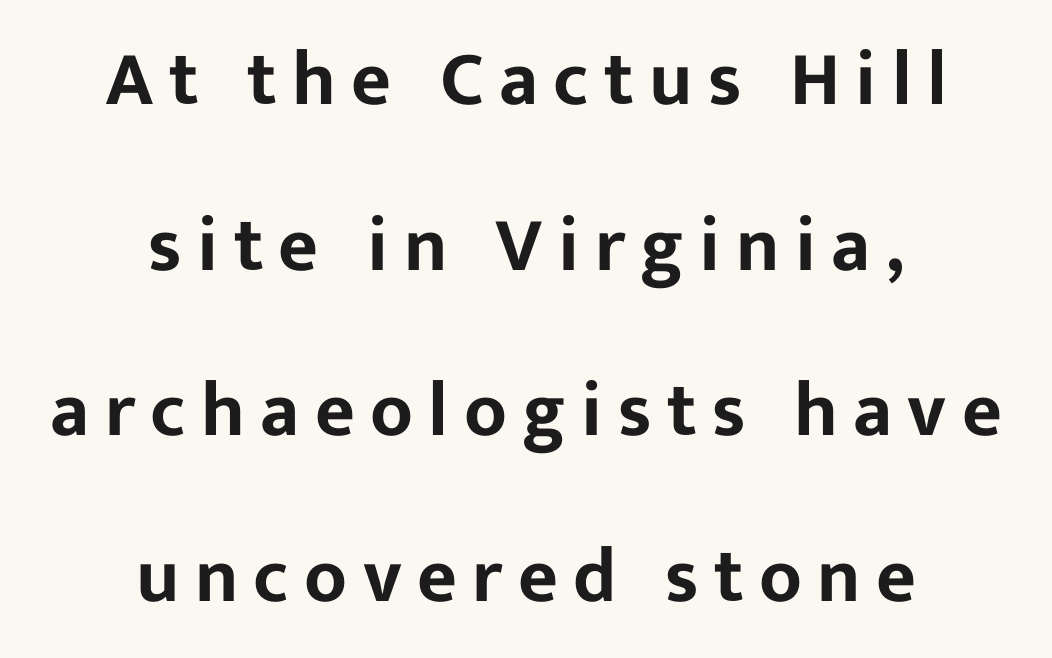
{"serif": "no", "italic": "no", "width": "normal", "stroke_contrast": "low", "x_height": "medium", "monospaced": "no", "underline": "no", "align": "center", "line_spacing": "loose", "line_spacing_ratio": 2.15, "letter_spacing": "wide", "letter_spacing_em": 0.2, "glyph_px": 77}
